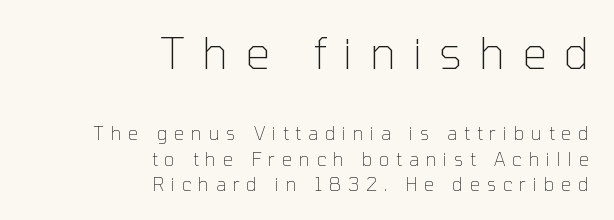
{"serif": "no", "italic": "no", "bold": "no", "weight": "thin", "width": "normal", "stroke_contrast": "low", "x_height": "medium", "monospaced": "no", "underline": "no", "align": "right", "line_spacing": "normal", "line_spacing_ratio": 1.41, "letter_spacing": "wide", "letter_spacing_em": 0.38, "larger_block": "first", "size_ratio": 2.44, "glyph_px": 44}
